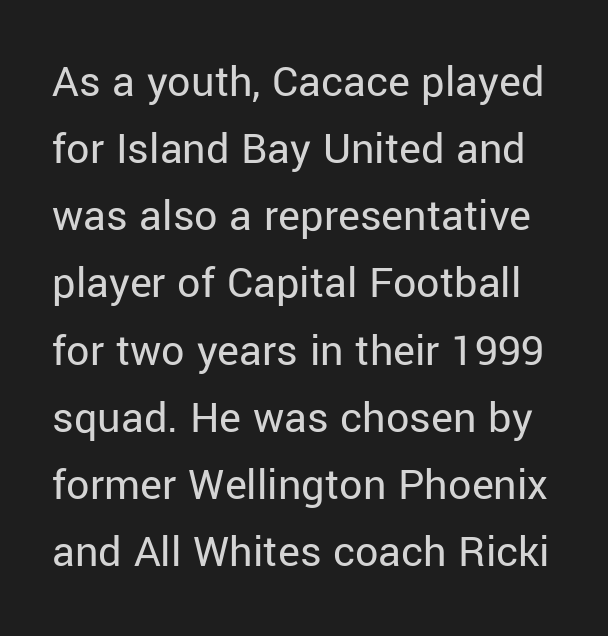
{"serif": "no", "italic": "no", "bold": "no", "weight": "regular", "width": "normal", "stroke_contrast": "low", "x_height": "medium", "monospaced": "no", "underline": "no", "line_spacing": "normal", "line_spacing_ratio": 1.46, "letter_spacing": "normal", "letter_spacing_em": 0.0, "glyph_px": 46}
